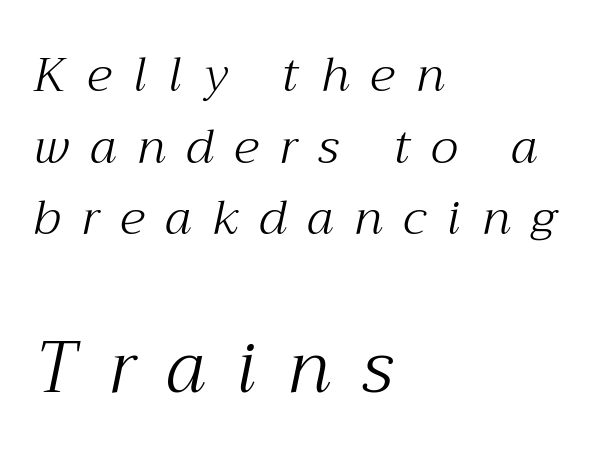
Weight: not bold — regular or lighter. The space beneath each line is pristine and unruled. What's the leading like? Ordinary, nothing unusual. In this sample the second text group is rendered at the bigger scale. The type is letterspaced generously, with wide tracking. Serifs: yes, visible at the terminals of the letterforms.
